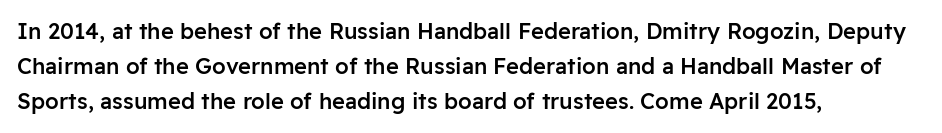
The image shows 22 px text type, upright; set left-aligned, normal line spacing (1.6x), normal letter spacing, not underlined.
